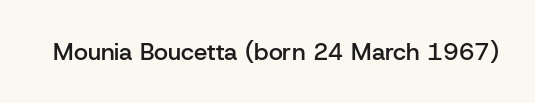
The image shows 24 px text type, upright; set normal letter spacing, not underlined.
